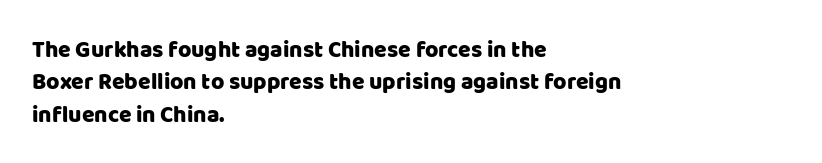
Q: Is the text italic (slanted)? A: No, it is upright.
Q: Is the text underlined? A: No.
Q: How is the paragraph aligned? A: Left-aligned.
Q: Is the spacing between letters normal or unusually wide? A: Normal.
Q: Is the spacing between lines tight, normal or loose? A: Normal.
